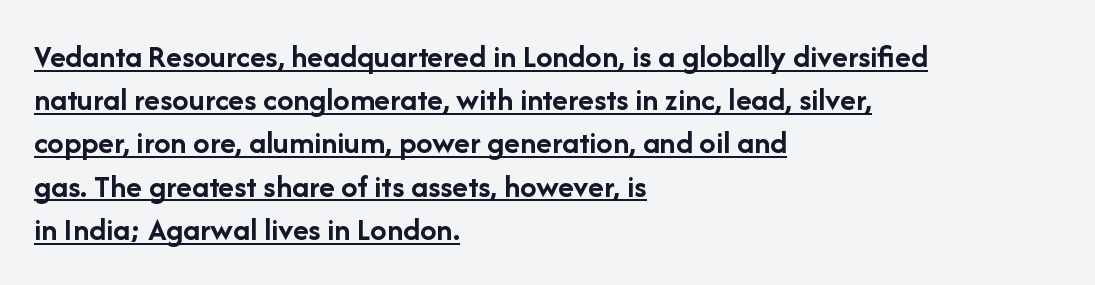
{"serif": "no", "italic": "no", "bold": "yes", "weight": "semibold", "width": "normal", "stroke_contrast": "low", "x_height": "medium", "monospaced": "no", "underline": "yes", "align": "left", "line_spacing": "normal", "line_spacing_ratio": 1.31, "letter_spacing": "normal", "letter_spacing_em": 0.0, "glyph_px": 33}
